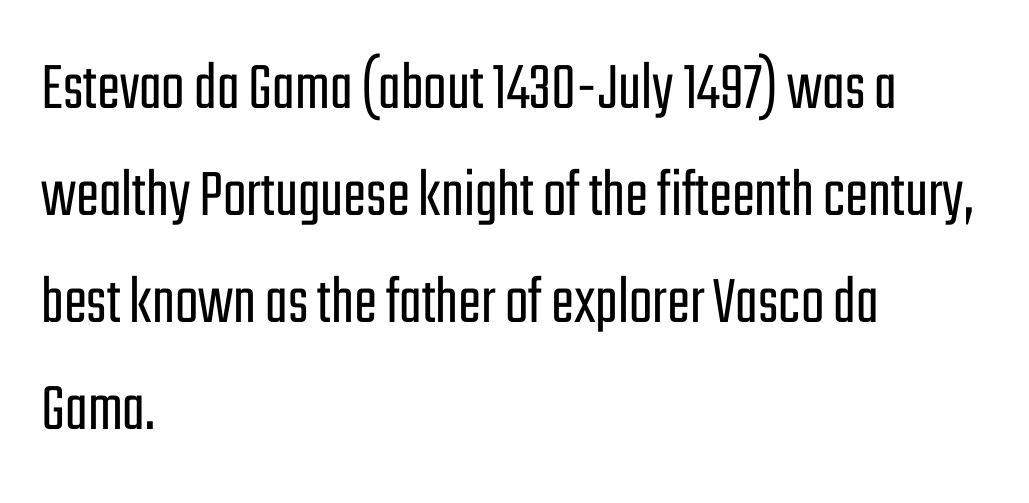
Q: Is the text bold? A: No.
Q: Is the text italic (slanted)? A: No, it is upright.
Q: Is the typeface a serif or a sans-serif typeface? A: Sans-serif.
Q: Is the text underlined? A: No.
Q: How is the paragraph aligned? A: Left-aligned.
Q: Is the spacing between letters normal or unusually wide? A: Normal.
Q: Is the spacing between lines tight, normal or loose? A: Normal.
Q: Width (condensed, normal, or wide)? A: Condensed.
Q: Stroke contrast? A: Low.
Q: x-height? A: Medium.
Q: Monospaced? A: No.
